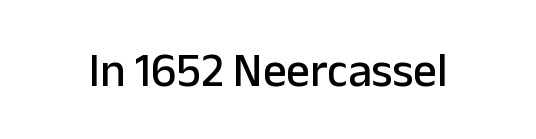
The image shows 47 px sans-serif type, upright; set normal letter spacing, not underlined; low stroke contrast and a medium x-height.
